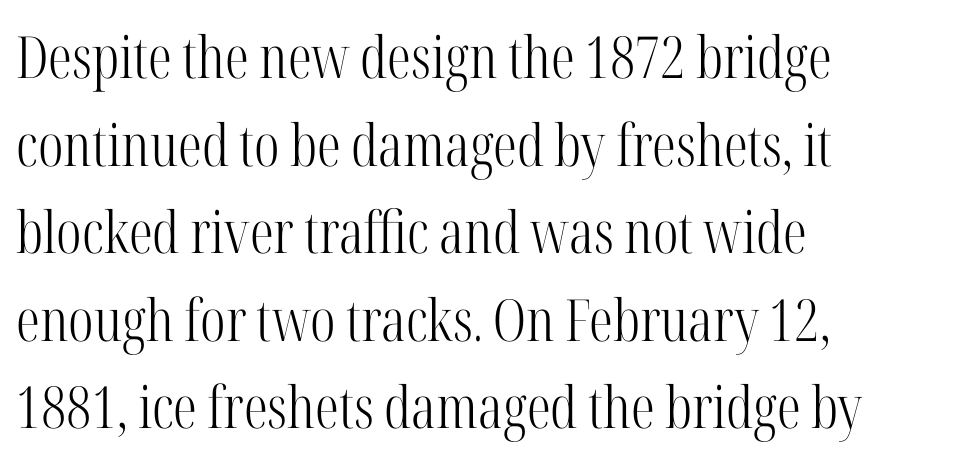
The image shows 58 px light, condensed serif type, upright; set left-aligned, normal line spacing (1.51x), normal letter spacing, not underlined; high stroke contrast and a medium x-height.
